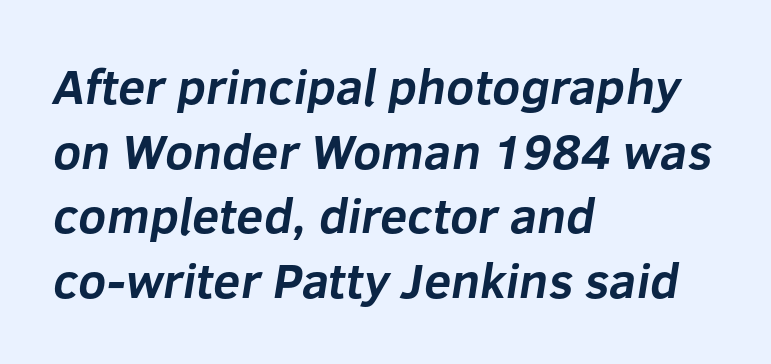
{"serif": "no", "bold": "yes", "weight": "bold", "width": "normal", "stroke_contrast": "low", "x_height": "medium", "monospaced": "no", "underline": "no", "align": "left", "line_spacing": "normal", "line_spacing_ratio": 1.32, "letter_spacing": "normal", "letter_spacing_em": 0.0, "glyph_px": 49}
